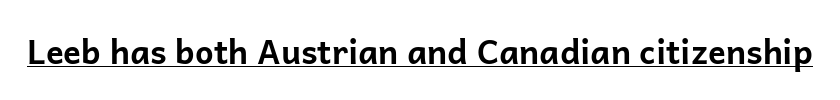
You can tell from the bare stems that sans-serif type was used. These lines carry a lot of weight — the face is fully bold. The letters sit at their default tracking, neither squeezed nor spread. Varying glyph widths throughout — classic text-font behaviour. Quick note: underline on.
